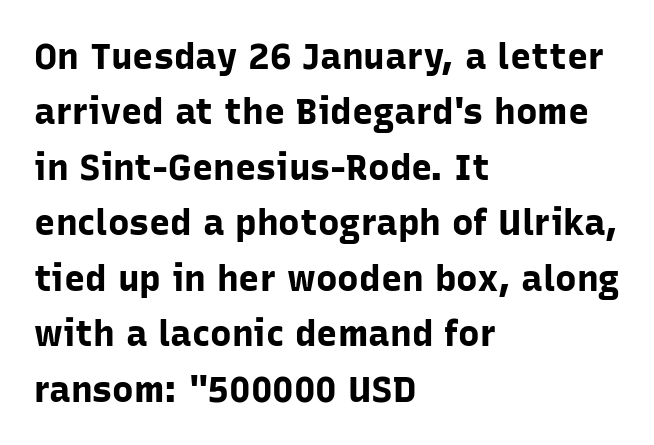
Q: Is the text bold? A: Yes.
Q: Is the text italic (slanted)? A: No, it is upright.
Q: Is the typeface a serif or a sans-serif typeface? A: Sans-serif.
Q: Is the text underlined? A: No.
Q: How is the paragraph aligned? A: Left-aligned.
Q: Is the spacing between letters normal or unusually wide? A: Normal.
Q: Is the spacing between lines tight, normal or loose? A: Normal.
Q: Width (condensed, normal, or wide)? A: Normal.
Q: Stroke contrast? A: Low.
Q: x-height? A: Medium.
Q: Monospaced? A: No.
